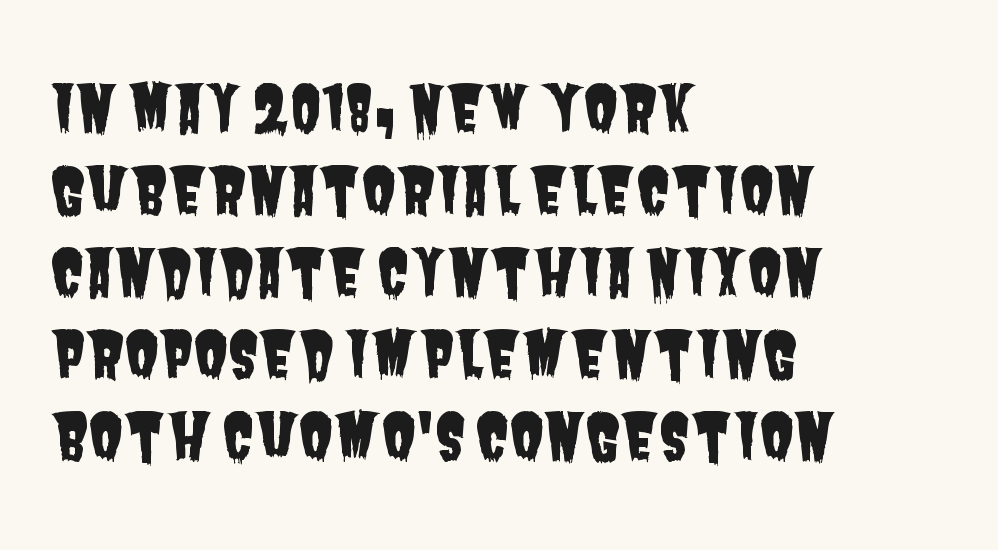
Q: Is the typeface a serif or a sans-serif typeface? A: Sans-serif.
Q: Is the text underlined? A: No.
Q: How is the paragraph aligned? A: Left-aligned.
Q: Is the spacing between letters normal or unusually wide? A: Normal.
Q: Is the spacing between lines tight, normal or loose? A: Normal.
Q: Width (condensed, normal, or wide)? A: Condensed.
Q: Stroke contrast? A: Low.
Q: x-height? A: Large.
Q: Monospaced? A: No.
